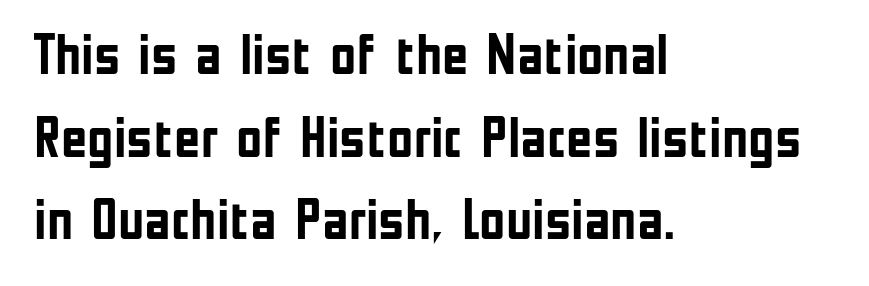
Q: Is the text bold? A: Yes.
Q: Is the text italic (slanted)? A: No, it is upright.
Q: Is the typeface a serif or a sans-serif typeface? A: Sans-serif.
Q: Is the text underlined? A: No.
Q: How is the paragraph aligned? A: Left-aligned.
Q: Is the spacing between letters normal or unusually wide? A: Normal.
Q: Is the spacing between lines tight, normal or loose? A: Normal.
Q: Width (condensed, normal, or wide)? A: Condensed.
Q: Stroke contrast? A: Low.
Q: x-height? A: Medium.
Q: Monospaced? A: No.
